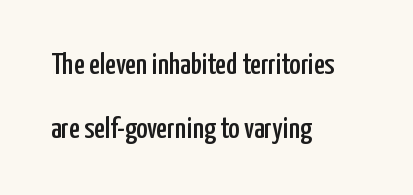
The image shows 30 px condensed sans-serif type, upright; set left-aligned, loose line spacing (2.13x), normal letter spacing, not underlined; low stroke contrast and a medium x-height.
